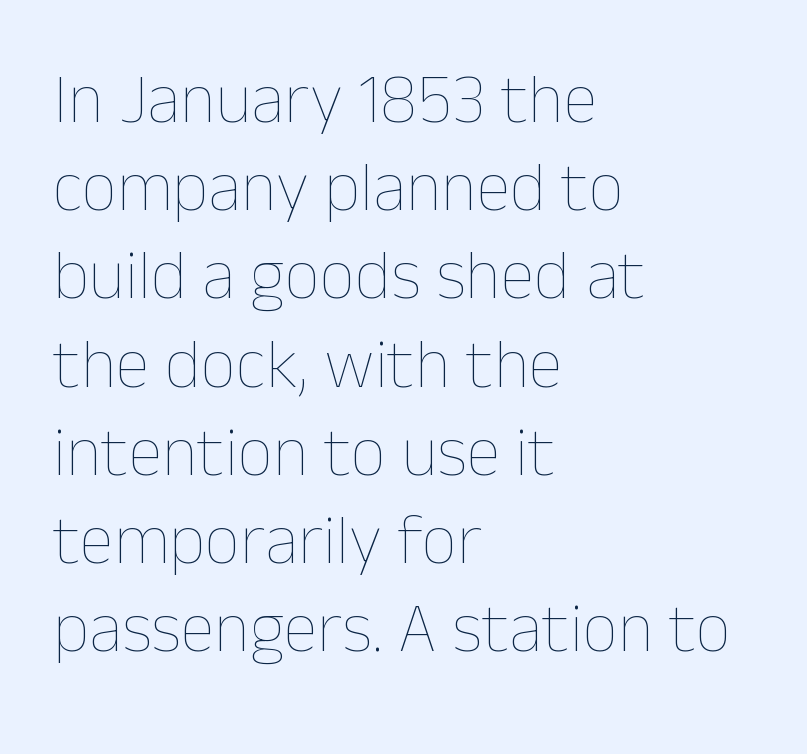
The image shows 70 px thin type, upright; set left-aligned, normal line spacing (1.26x), normal letter spacing, not underlined; low stroke contrast and a medium x-height.
